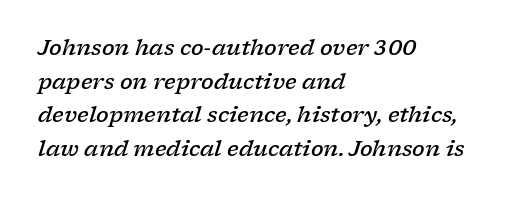
Q: Is the text bold? A: Semi-bold.
Q: Is the text italic (slanted)? A: Yes, it leans right by about 17 degrees.
Q: Is the text underlined? A: No.
Q: How is the paragraph aligned? A: Left-aligned.
Q: Is the spacing between letters normal or unusually wide? A: Normal.
Q: Is the spacing between lines tight, normal or loose? A: Normal.
